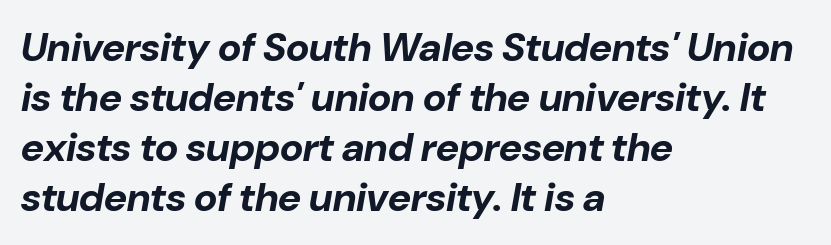
The image shows 40 px bold type, italic (leaning right); set left-aligned, normal line spacing (1.25x), normal letter spacing, not underlined; low stroke contrast and a medium x-height.
